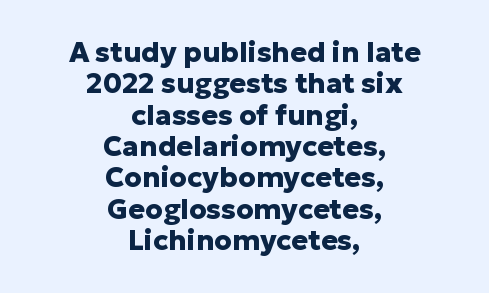
{"serif": "no", "italic": "no", "bold": "yes", "weight": "heavy", "width": "normal", "stroke_contrast": "low", "x_height": "medium", "monospaced": "no", "underline": "no", "align": "center", "line_spacing": "tight", "line_spacing_ratio": 1.12, "letter_spacing": "normal", "letter_spacing_em": 0.0, "glyph_px": 28}
